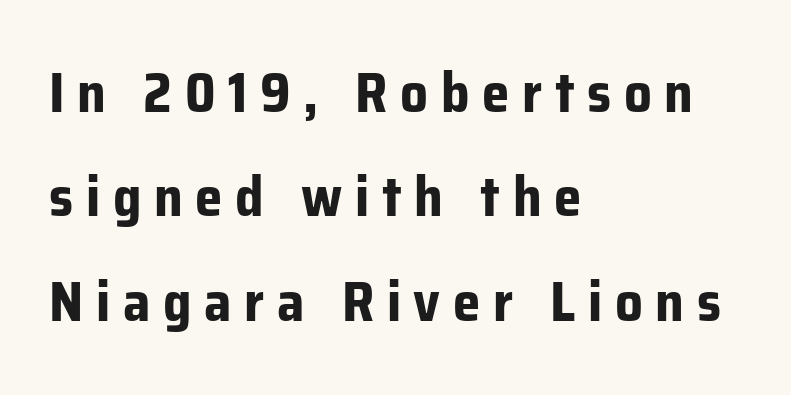
The image shows 55 px bold sans-serif type, upright; set left-aligned, loose line spacing (1.9x), unusually wide letter spacing (+0.23 em), not underlined; low stroke contrast and a medium x-height.
